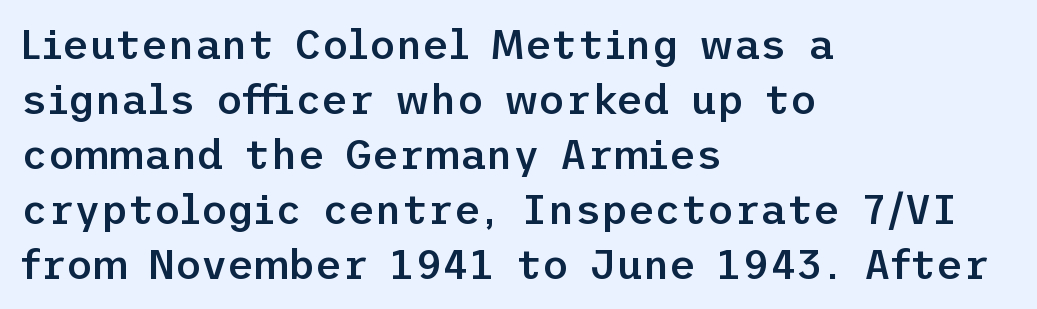
The image shows 41 px semibold sans-serif type, upright; set left-aligned, normal line spacing (1.34x), normal letter spacing, not underlined; low stroke contrast and a medium x-height.
